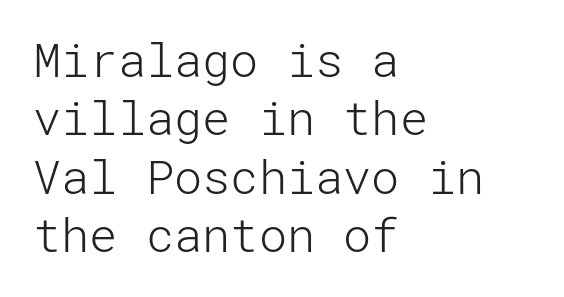
Q: Is the text bold? A: No.
Q: Is the text italic (slanted)? A: No, it is upright.
Q: Is the typeface a serif or a sans-serif typeface? A: Sans-serif.
Q: Is the text underlined? A: No.
Q: How is the paragraph aligned? A: Left-aligned.
Q: Is the spacing between letters normal or unusually wide? A: Normal.
Q: Width (condensed, normal, or wide)? A: Normal.
Q: Stroke contrast? A: Low.
Q: x-height? A: Medium.
